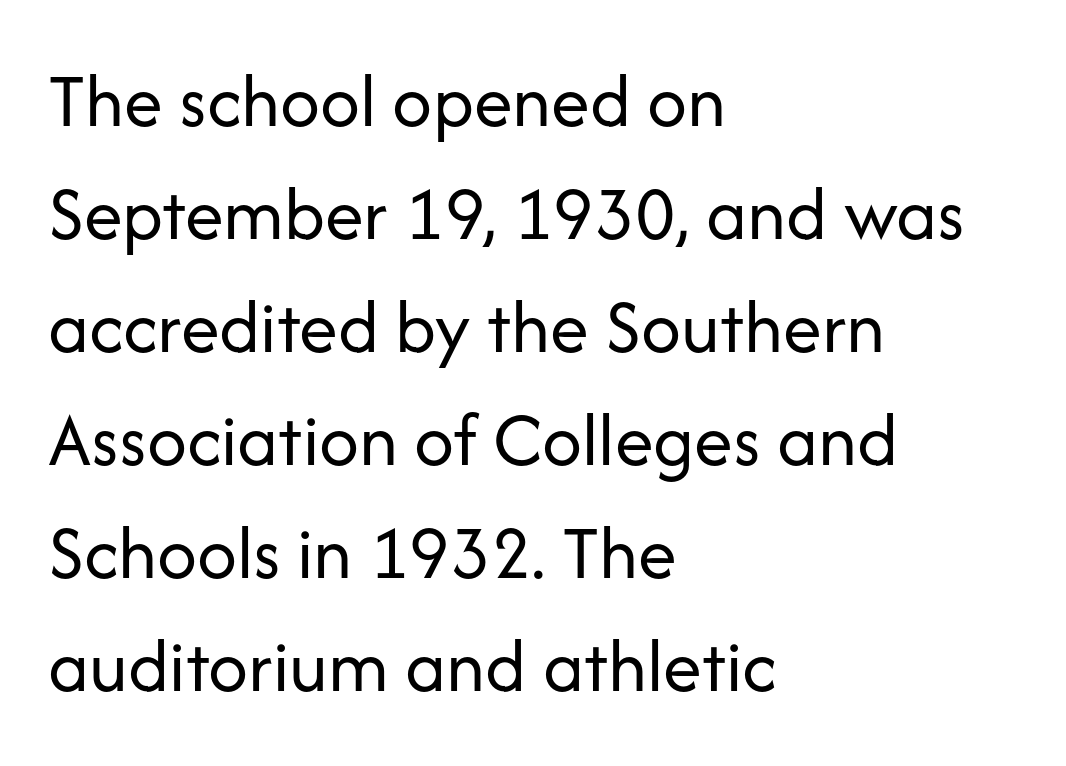
Q: Is the text bold? A: No.
Q: Is the text italic (slanted)? A: No, it is upright.
Q: Is the typeface a serif or a sans-serif typeface? A: Sans-serif.
Q: Is the text underlined? A: No.
Q: How is the paragraph aligned? A: Left-aligned.
Q: Is the spacing between letters normal or unusually wide? A: Normal.
Q: Is the spacing between lines tight, normal or loose? A: Normal.
Q: Width (condensed, normal, or wide)? A: Normal.
Q: Stroke contrast? A: Low.
Q: x-height? A: Medium.
Q: Monospaced? A: No.
